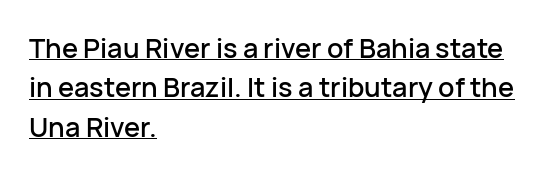
The glyphs are accompanied by a horizontal stroke just below them. Which margin do the lines hug? The left one — the right edge is uneven. Ascenders rise straight up at ninety degrees. Reading down the column, the eye jumps a familiar distance to each next line.
